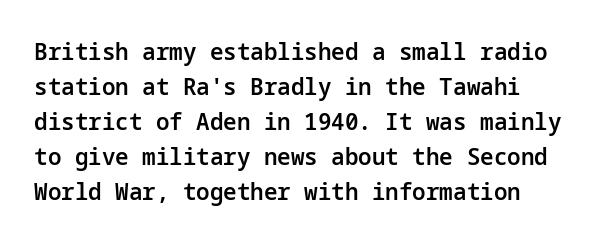
Q: Is the text bold? A: Semi-bold.
Q: Is the text italic (slanted)? A: No, it is upright.
Q: Is the text underlined? A: No.
Q: How is the paragraph aligned? A: Left-aligned.
Q: Is the spacing between letters normal or unusually wide? A: Normal.
Q: Is the spacing between lines tight, normal or loose? A: Normal.
